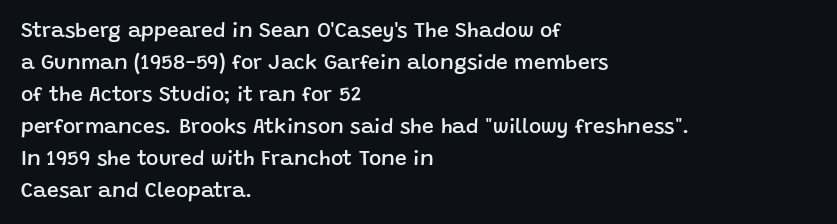
No word sits above an underline. This sample is left-justified, so line endings fall wherever the words run out. Honestly, the row spacing looks completely unremarkable. Students, this is semibold: more ink than regular, less than bold.
